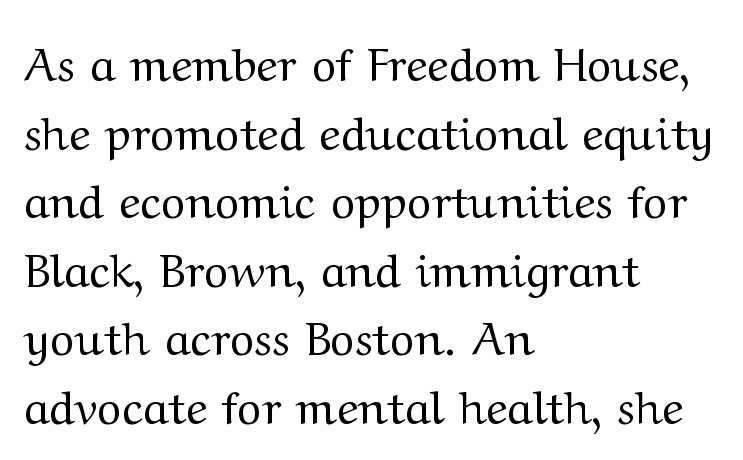
The image shows 46 px regular-weight, wide serif type, upright; set left-aligned, normal line spacing (1.49x), normal letter spacing, not underlined; medium stroke contrast and a medium x-height.
